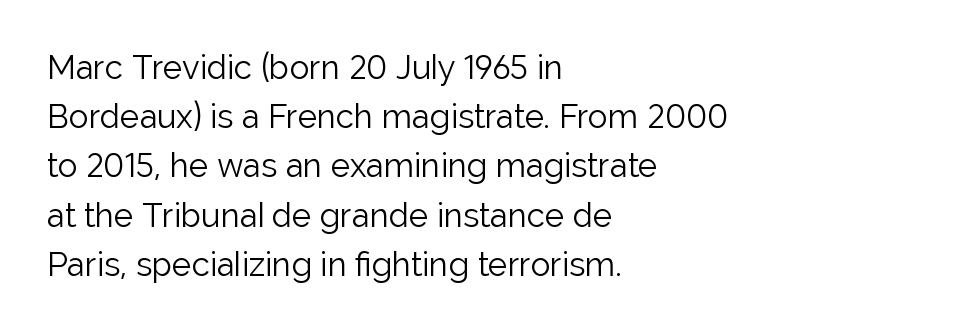
One glance says typical: line gaps are just what's usual. Is this a heavy cut? Hardly; it is regular or lighter. The rendering shows plain stroke endings on the letterforms — a sans-serif design. Does the lettering tilt? It doesn't — this is upright. Letter spacing: default. The space directly below the letters is spotless.
